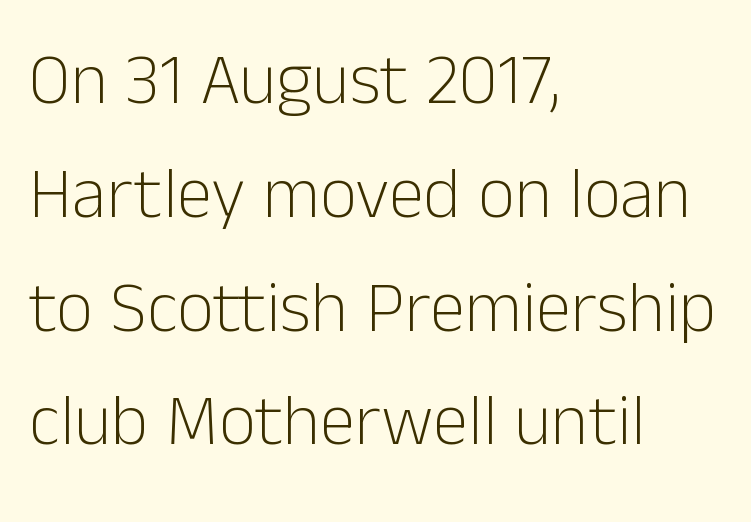
The image shows 72 px light sans-serif type, upright; set left-aligned, normal line spacing (1.58x), normal letter spacing, not underlined; low stroke contrast and a medium x-height.
